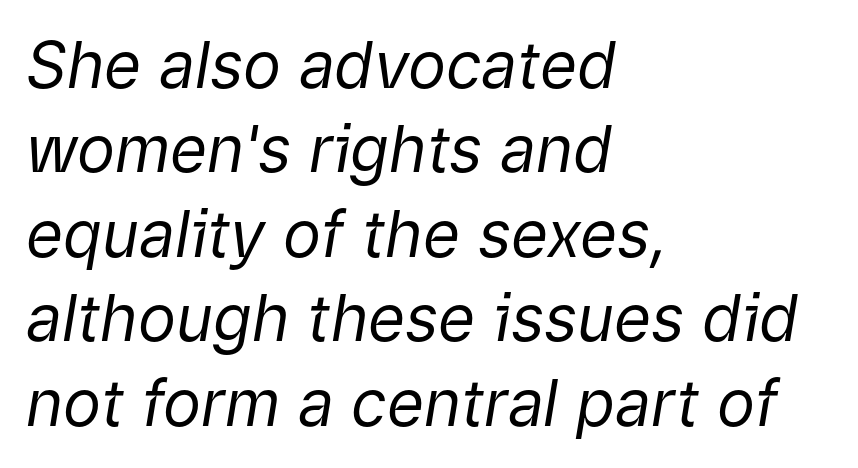
{"italic": "yes", "lean": "right", "slant_degrees": 9, "bold": "no", "weight": "regular", "width": "normal", "stroke_contrast": "low", "x_height": "medium", "monospaced": "no", "underline": "no", "align": "left", "line_spacing": "normal", "line_spacing_ratio": 1.32, "letter_spacing": "normal", "letter_spacing_em": 0.0, "glyph_px": 64}
